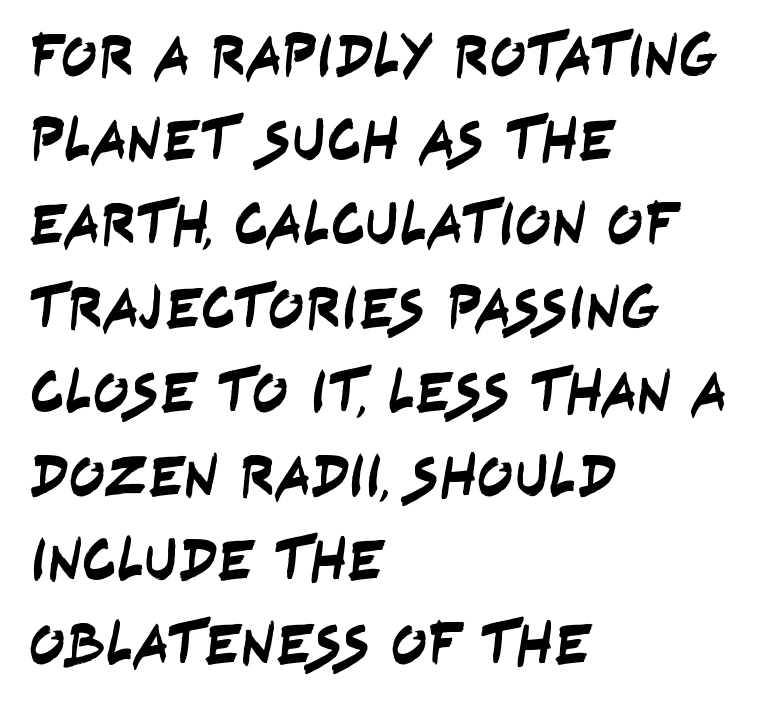
{"serif": "no", "width": "condensed", "stroke_contrast": "low", "x_height": "large", "monospaced": "no", "underline": "no", "align": "left", "line_spacing": "normal", "line_spacing_ratio": 1.4, "letter_spacing": "normal", "letter_spacing_em": 0.0, "glyph_px": 60}
